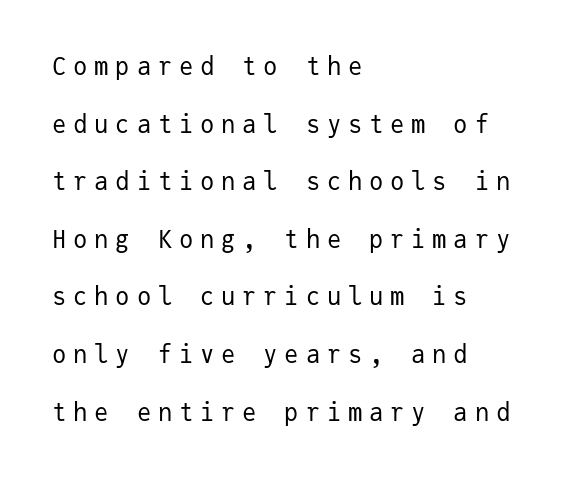
The image shows 24 px text type, upright; set left-aligned, loose line spacing (2.4x), unusually wide letter spacing (+0.28 em), not underlined.
